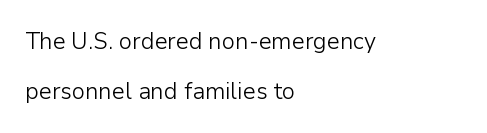
{"italic": "no", "bold": "no", "underline": "no", "align": "left", "line_spacing": "loose", "line_spacing_ratio": 2.17, "letter_spacing": "normal", "letter_spacing_em": 0.0, "glyph_px": 23}
